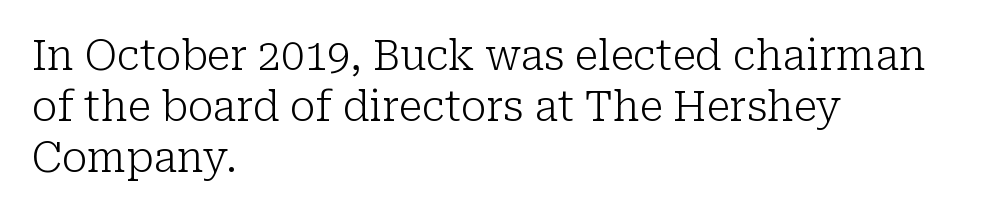
In terms of letterspacing, this is plain default setting. Anything drawn beneath the words? Only blank space. Does the leading feel generous? No, just average. The letters look calm and open, with moderate or lighter stems.
